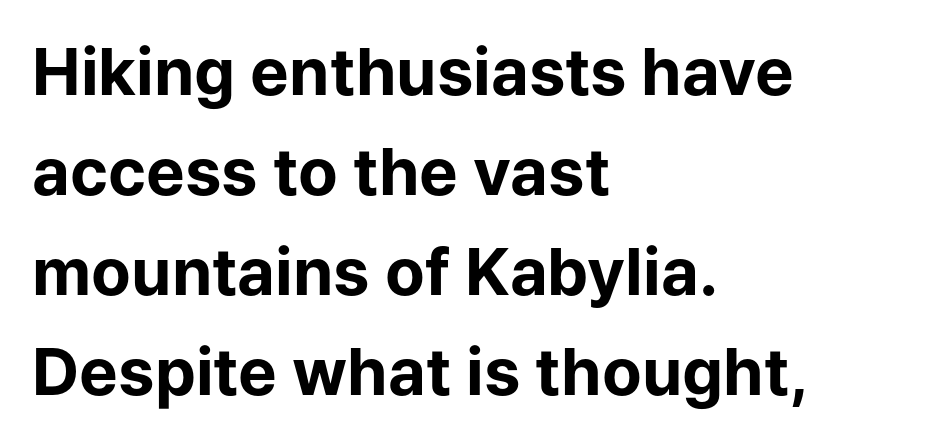
Rule under the text: the space is simply empty. If you drew a ruler down the left edge, every line would touch it. Horizontal bands of white between lines are of average thickness. Every stem runs plumb, perpendicular to the baseline. Heavy-handed strokes throughout: this text is bold. The passage shown has conventional tracking throughout.
